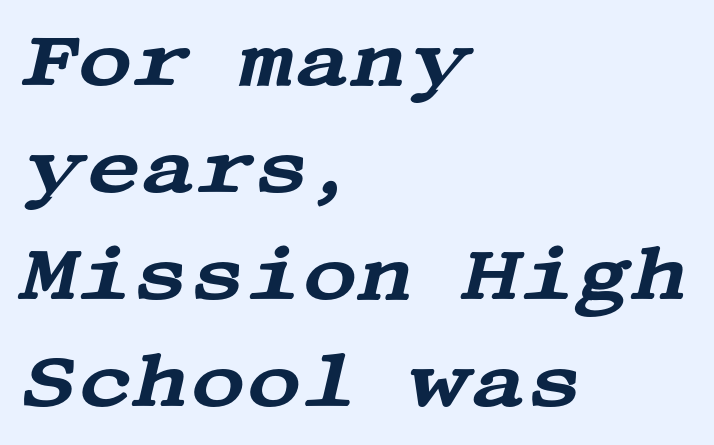
The image shows 76 px wide serif type, italic (leaning right); set left-aligned, normal line spacing (1.41x), normal letter spacing, not underlined; medium stroke contrast and a large x-height.
